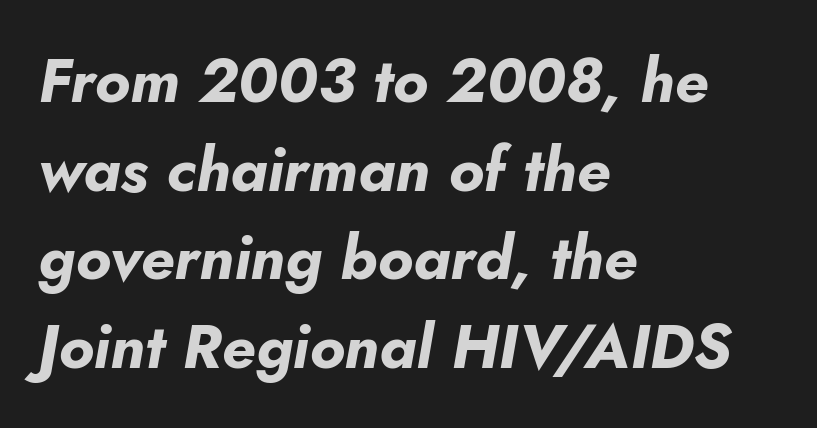
The image shows 62 px bold type, italic (leaning right); set left-aligned, normal line spacing (1.43x), normal letter spacing, not underlined; low stroke contrast and a small x-height.
